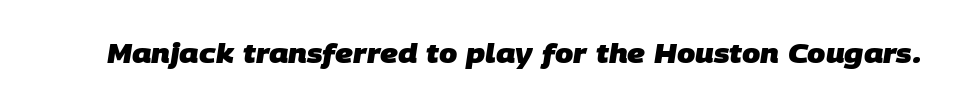
{"bold": "yes", "underline": "no", "letter_spacing": "normal", "letter_spacing_em": 0.0, "glyph_px": 26}
